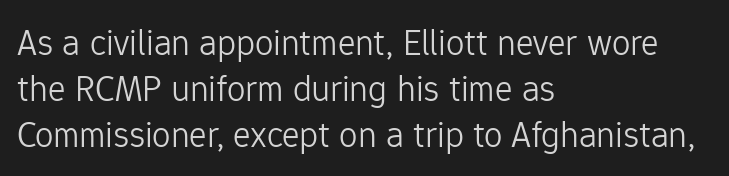
The image shows 37 px light sans-serif type, upright; set left-aligned, line spacing 1.24x, normal letter spacing, not underlined; low stroke contrast and a medium x-height.
